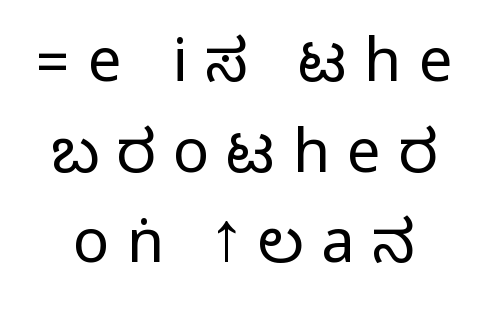
{"serif": "no", "italic": "no", "width": "condensed", "stroke_contrast": "medium", "monospaced": "no", "underline": "no", "line_spacing": "normal", "line_spacing_ratio": 1.51, "letter_spacing": "wide", "letter_spacing_em": 0.29, "glyph_px": 60}
